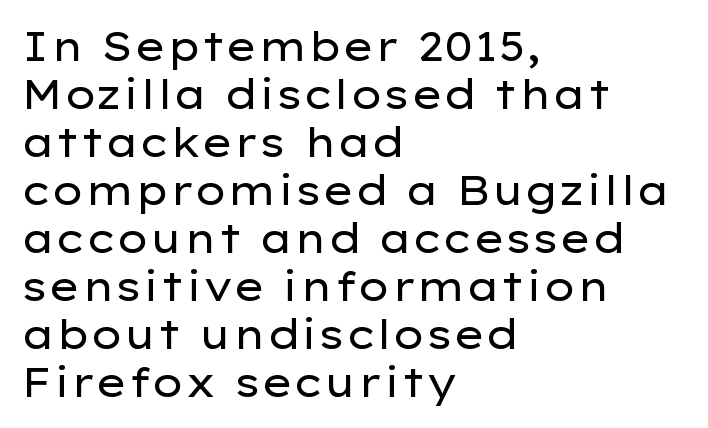
The image shows 40 px regular-weight, wide sans-serif type, upright; set left-aligned, line spacing 1.2x, normal letter spacing, not underlined; low stroke contrast and a medium x-height.
